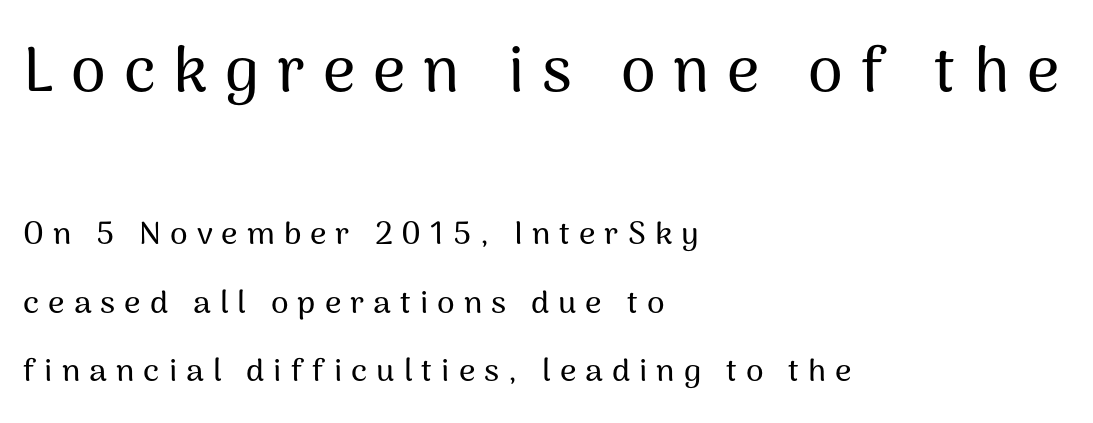
The image shows 63 px sans-serif type, upright; set left-aligned, loose line spacing (2.15x), unusually wide letter spacing (+0.28 em), not underlined; the first (top) block is 1.97x larger; medium stroke contrast and a medium x-height.
